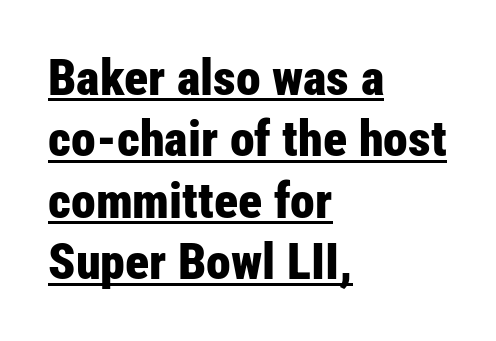
{"serif": "no", "italic": "no", "bold": "yes", "weight": "bold", "width": "condensed", "stroke_contrast": "low", "x_height": "medium", "monospaced": "no", "underline": "yes", "align": "left", "line_spacing_ratio": 1.23, "letter_spacing": "normal", "letter_spacing_em": 0.0, "glyph_px": 50}
